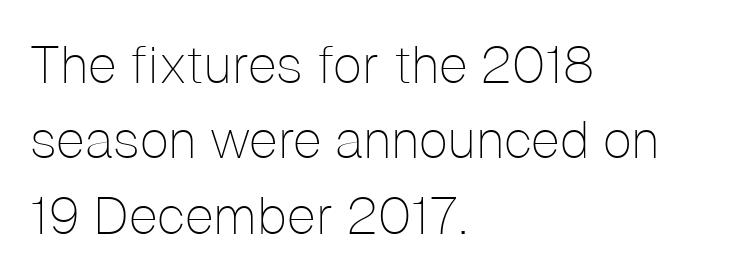
Q: Is the text bold? A: No.
Q: Is the text italic (slanted)? A: No, it is upright.
Q: Is the typeface a serif or a sans-serif typeface? A: Sans-serif.
Q: Is the text underlined? A: No.
Q: How is the paragraph aligned? A: Left-aligned.
Q: Is the spacing between letters normal or unusually wide? A: Normal.
Q: Is the spacing between lines tight, normal or loose? A: Normal.
Q: Width (condensed, normal, or wide)? A: Normal.
Q: Stroke contrast? A: Low.
Q: x-height? A: Medium.
Q: Monospaced? A: No.
